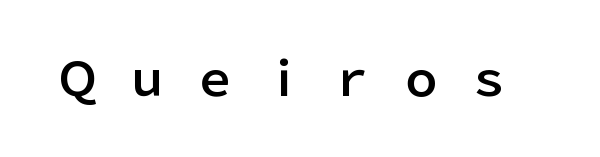
Each letter keeps its own natural width here, so spacing adapts to shape. Students, note that the glyphs here are deliberately spaced far apart. No italicization has been applied; the sample stays upright. Classification — sans serif. A bare baseline throughout the passage.
